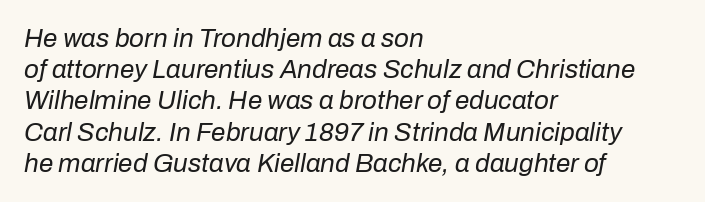
The text carries the slant typical of an italic or oblique font. Caption: face not bold, strokes unweighted. Line beginnings align vertically; line endings do not. The face used here is rendered with its standard letterfit.
